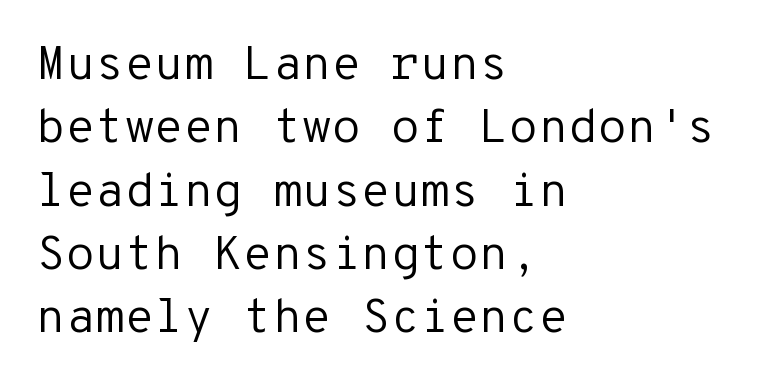
Q: Is the text bold? A: No.
Q: Is the text italic (slanted)? A: No, it is upright.
Q: Is the typeface a serif or a sans-serif typeface? A: Sans-serif.
Q: Is the text underlined? A: No.
Q: How is the paragraph aligned? A: Left-aligned.
Q: Is the spacing between letters normal or unusually wide? A: Normal.
Q: Is the spacing between lines tight, normal or loose? A: Normal.
Q: Width (condensed, normal, or wide)? A: Normal.
Q: Stroke contrast? A: Low.
Q: x-height? A: Medium.
Q: Monospaced? A: Yes.
